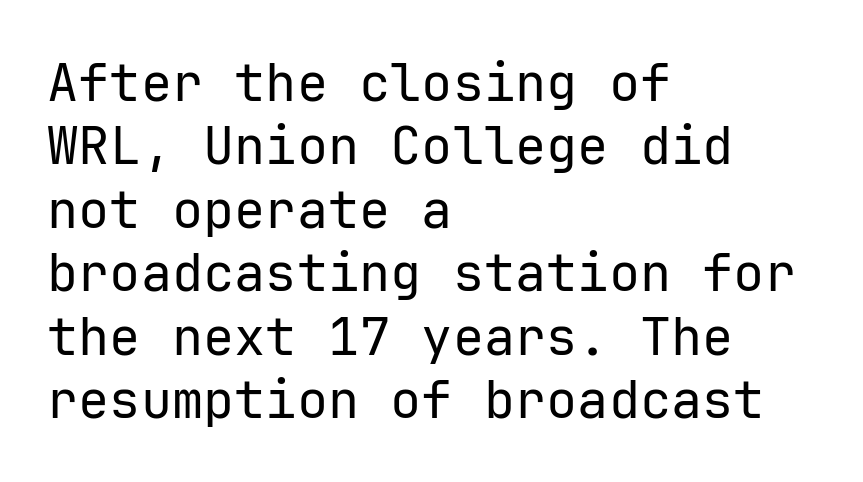
Q: Is the text bold? A: No.
Q: Is the text italic (slanted)? A: No, it is upright.
Q: Is the typeface a serif or a sans-serif typeface? A: Sans-serif.
Q: Is the text underlined? A: No.
Q: How is the paragraph aligned? A: Left-aligned.
Q: Is the spacing between letters normal or unusually wide? A: Normal.
Q: Width (condensed, normal, or wide)? A: Normal.
Q: Stroke contrast? A: Low.
Q: x-height? A: Medium.
Q: Monospaced? A: Yes.
